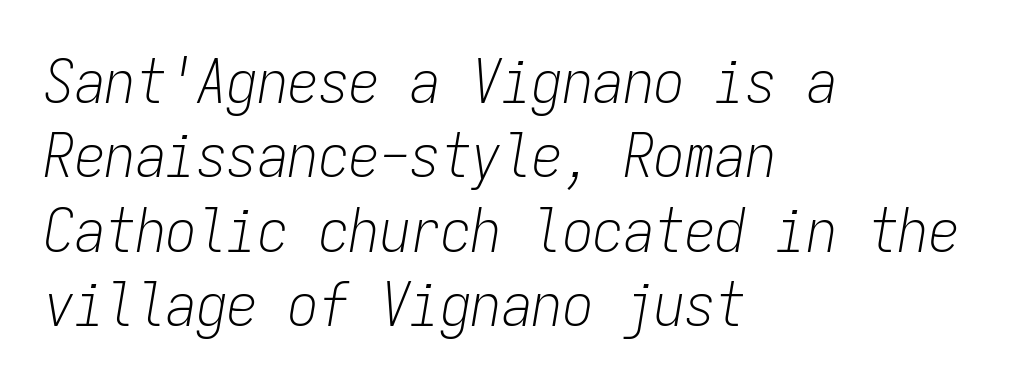
{"italic": "yes", "lean": "right", "slant_degrees": 9, "bold": "no", "weight": "light", "width": "condensed", "stroke_contrast": "low", "x_height": "medium", "monospaced": "yes", "underline": "no", "align": "left", "line_spacing_ratio": 1.22, "letter_spacing": "normal", "letter_spacing_em": 0.0, "glyph_px": 61}
